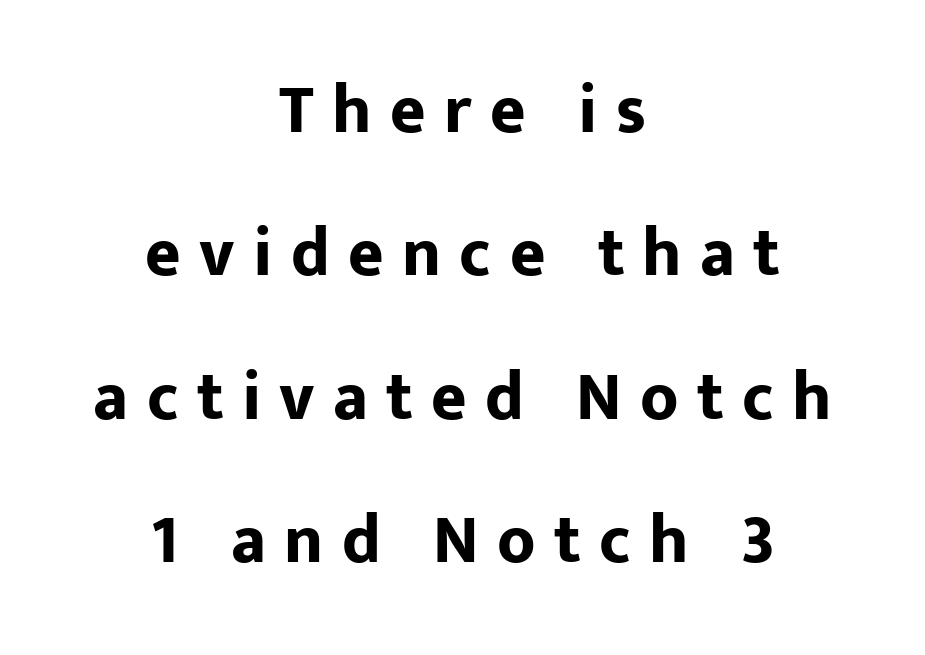
The image shows 68 px bold sans-serif type, upright; set centered, loose line spacing (2.11x), unusually wide letter spacing (+0.27 em), not underlined; low stroke contrast and a medium x-height.
